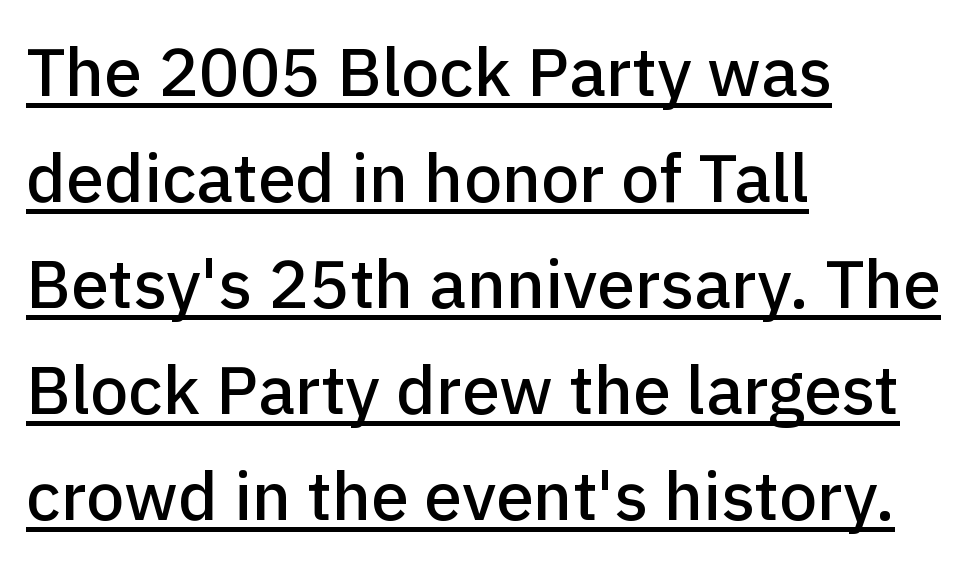
Q: Is the text italic (slanted)? A: No, it is upright.
Q: Is the typeface a serif or a sans-serif typeface? A: Sans-serif.
Q: Is the text underlined? A: Yes.
Q: How is the paragraph aligned? A: Left-aligned.
Q: Is the spacing between letters normal or unusually wide? A: Normal.
Q: Is the spacing between lines tight, normal or loose? A: Normal.
Q: Width (condensed, normal, or wide)? A: Normal.
Q: Stroke contrast? A: Low.
Q: x-height? A: Medium.
Q: Monospaced? A: No.
